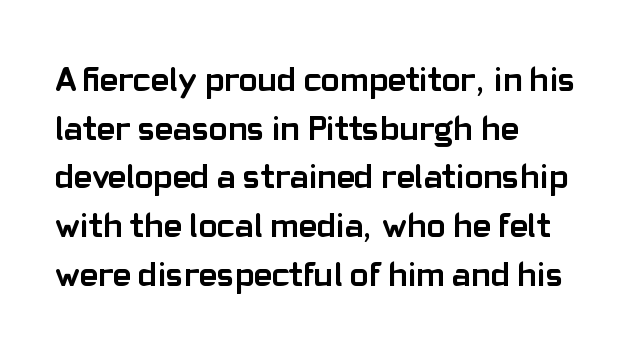
Q: Is the text bold? A: Yes.
Q: Is the text italic (slanted)? A: No, it is upright.
Q: Is the typeface a serif or a sans-serif typeface? A: Sans-serif.
Q: Is the text underlined? A: No.
Q: How is the paragraph aligned? A: Left-aligned.
Q: Is the spacing between letters normal or unusually wide? A: Normal.
Q: Is the spacing between lines tight, normal or loose? A: Normal.
Q: Width (condensed, normal, or wide)? A: Normal.
Q: Stroke contrast? A: Low.
Q: x-height? A: Medium.
Q: Monospaced? A: No.
